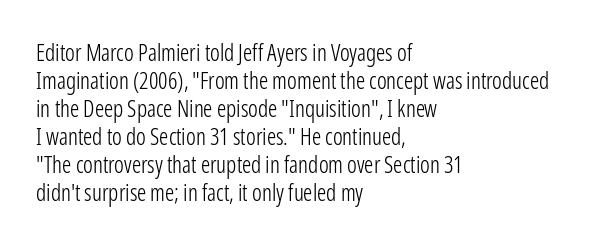
Q: Is the text bold? A: No.
Q: Is the text italic (slanted)? A: No, it is upright.
Q: Is the text underlined? A: No.
Q: How is the paragraph aligned? A: Left-aligned.
Q: Is the spacing between letters normal or unusually wide? A: Normal.
